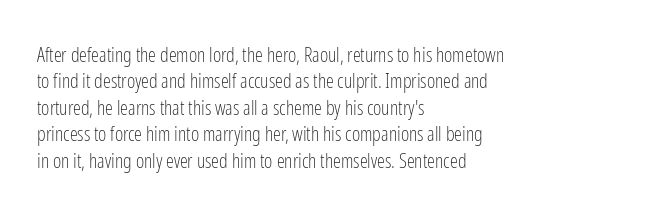
The image shows 20 px text type, upright; set left-aligned, normal line spacing (1.32x), normal letter spacing, not underlined.
